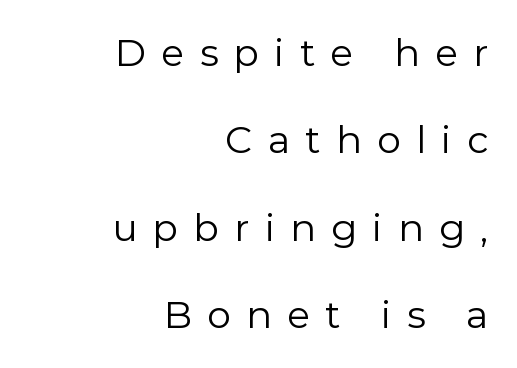
Q: Is the text bold? A: No.
Q: Is the text italic (slanted)? A: No, it is upright.
Q: Is the typeface a serif or a sans-serif typeface? A: Sans-serif.
Q: Is the text underlined? A: No.
Q: How is the paragraph aligned? A: Right-aligned.
Q: Is the spacing between letters normal or unusually wide? A: Unusually wide.
Q: Is the spacing between lines tight, normal or loose? A: Loose.
Q: Width (condensed, normal, or wide)? A: Normal.
Q: x-height? A: Medium.
Q: Monospaced? A: No.
